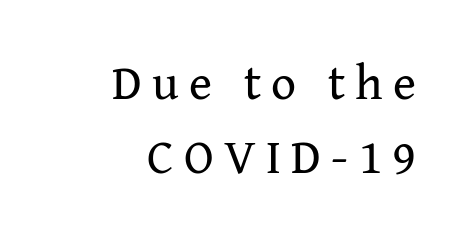
Q: Is the text bold? A: No.
Q: Is the text italic (slanted)? A: No, it is upright.
Q: Is the typeface a serif or a sans-serif typeface? A: Serif.
Q: Is the text underlined? A: No.
Q: How is the paragraph aligned? A: Right-aligned.
Q: Is the spacing between letters normal or unusually wide? A: Unusually wide.
Q: Is the spacing between lines tight, normal or loose? A: Normal.
Q: Width (condensed, normal, or wide)? A: Normal.
Q: Stroke contrast? A: Medium.
Q: x-height? A: Medium.
Q: Monospaced? A: No.
